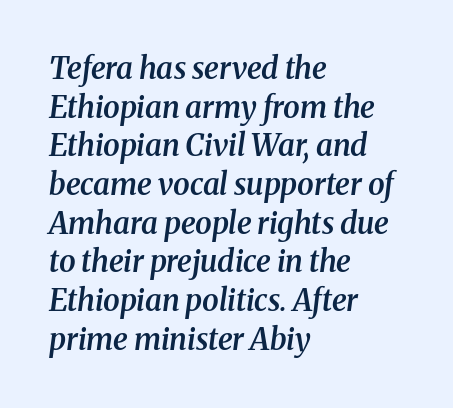
The lettering tilts uniformly, giving the passage an italic look. Here the glyphs are tracked normally, forming tight word shapes. A serif font was chosen for this passage. Typesetter's note: demi weight, one step under bold.
